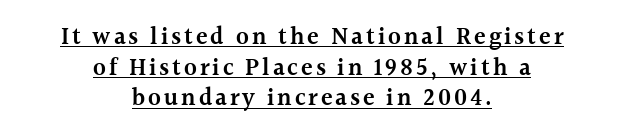
The image shows 24 px text type, upright; set centered, normal line spacing (1.28x), underlined.
